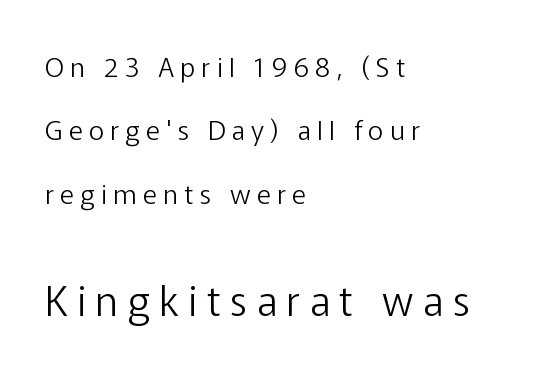
The image shows 41 px light sans-serif type, upright; set left-aligned, loose line spacing (2.35x), unusually wide letter spacing (+0.23 em), not underlined; the second (bottom) block is 1.52x larger; low stroke contrast and a medium x-height.
